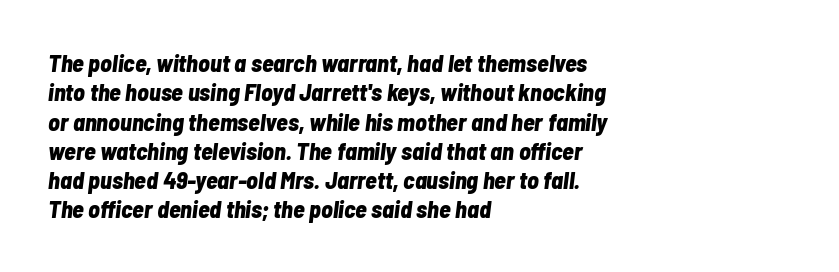
The image shows 24 px bold type, italic (leaning right); set left-aligned, line spacing 1.22x, normal letter spacing, not underlined.
